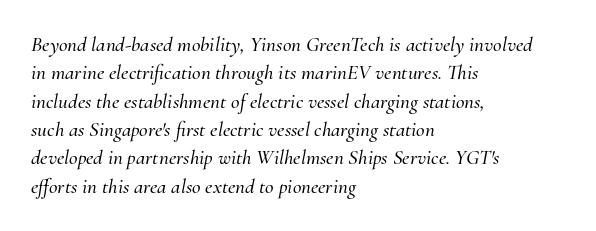
Q: Is the text italic (slanted)? A: Yes, it leans right by about 10 degrees.
Q: Is the text underlined? A: No.
Q: How is the paragraph aligned? A: Left-aligned.
Q: Is the spacing between letters normal or unusually wide? A: Normal.
Q: Is the spacing between lines tight, normal or loose? A: Normal.
